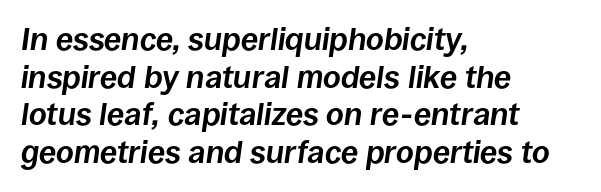
Casual observation: everything's shoved over to the left. Here the designer chose a conventional face with non-uniform glyph widths. Does the lettering tilt? It does — this is italic. Caption: standard tracking, unaltered. The glyphs are unaccompanied by any horizontal stroke below them. Heavy-handed strokes throughout: this text is bold.
